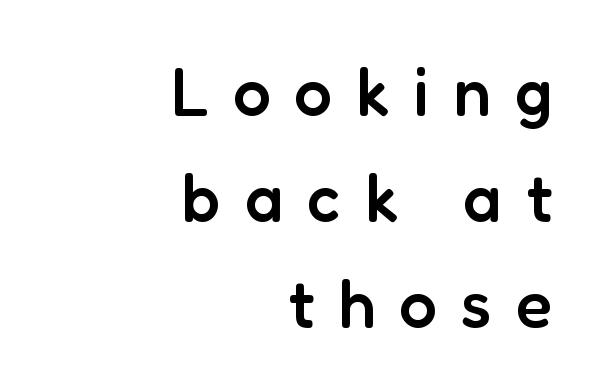
The image shows 67 px semibold sans-serif type, upright; set right-aligned, normal line spacing (1.58x), unusually wide letter spacing (+0.36 em), not underlined; low stroke contrast and a medium x-height.
